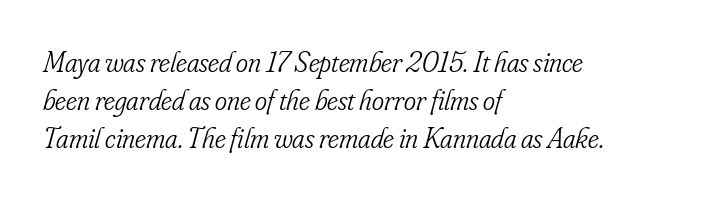
Would a proofreader flag this as italicized? Yes. Ink coverage per letter is moderate at most. The space between consecutive lines is moderate. Casual observation: everything's shoved over to the left. The type is set solid horizontally, with unmodified tracking. No word sits above an underline.
